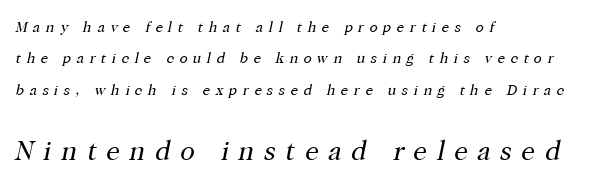
Stroke thickness stays within the range of a standard reading face or lighter. The line texture is sparse and dotted thanks to wide tracking. Loosely led — the rows are spread out. Italic? Definitely — the glyphs are oblique. Only glyphs here, with clear space below each row. Scale increases going downward across the two blocks.
